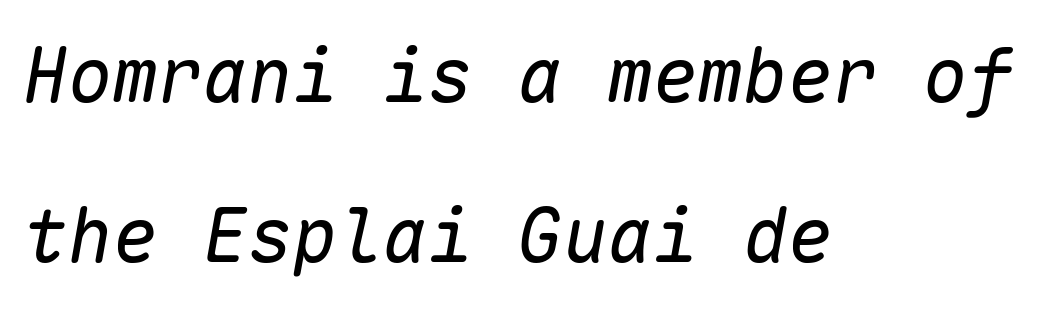
Q: Is the text bold? A: No.
Q: Is the text italic (slanted)? A: Yes, it leans right by about 10 degrees.
Q: Is the text underlined? A: No.
Q: How is the paragraph aligned? A: Left-aligned.
Q: Is the spacing between letters normal or unusually wide? A: Normal.
Q: Is the spacing between lines tight, normal or loose? A: Loose.
Q: Width (condensed, normal, or wide)? A: Normal.
Q: Stroke contrast? A: Low.
Q: x-height? A: Medium.
Q: Monospaced? A: Yes.
